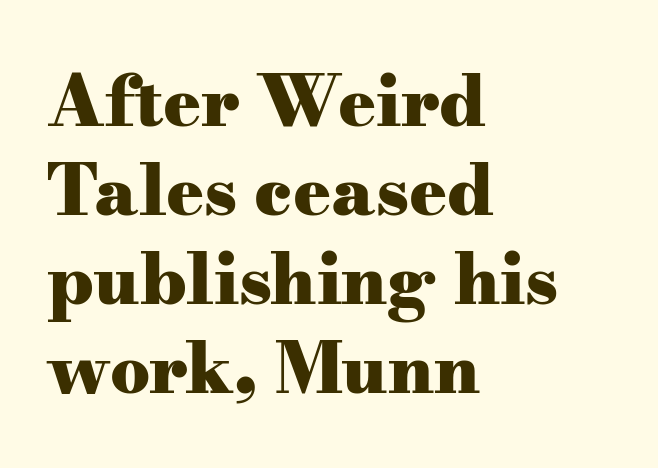
Q: Is the text bold? A: Yes.
Q: Is the text italic (slanted)? A: No, it is upright.
Q: Is the typeface a serif or a sans-serif typeface? A: Serif.
Q: Is the text underlined? A: No.
Q: How is the paragraph aligned? A: Left-aligned.
Q: Is the spacing between letters normal or unusually wide? A: Normal.
Q: Is the spacing between lines tight, normal or loose? A: Normal.
Q: Width (condensed, normal, or wide)? A: Wide.
Q: Stroke contrast? A: Medium.
Q: x-height? A: Small.
Q: Monospaced? A: No.
